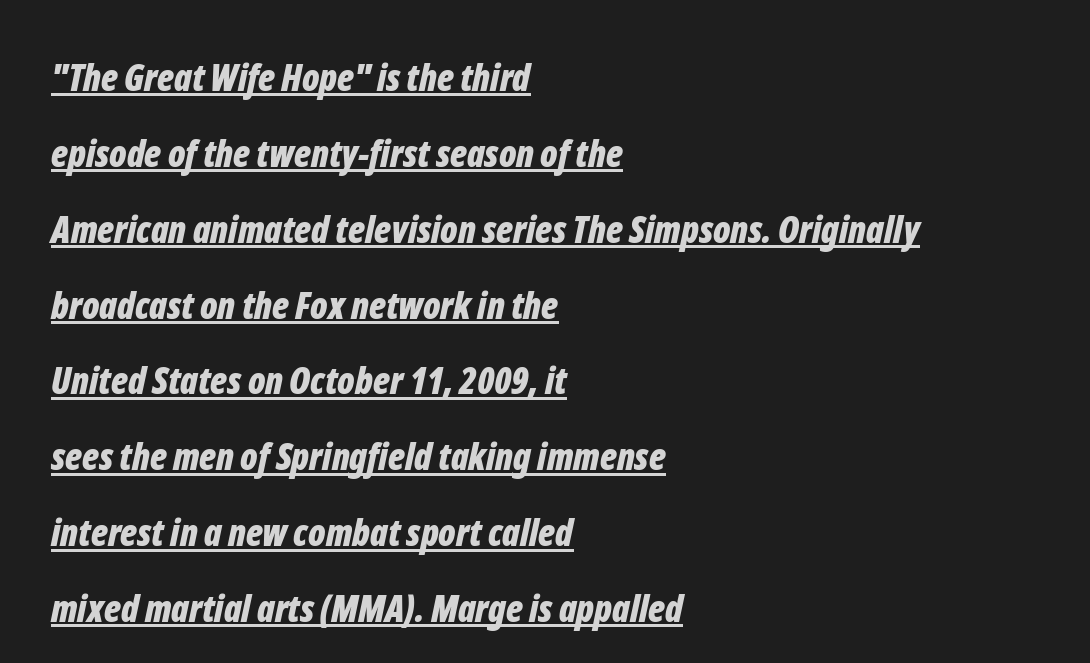
The image shows 37 px bold, condensed type, italic (leaning right); set left-aligned, loose line spacing (2.05x), normal letter spacing, underlined; low stroke contrast and a medium x-height.
